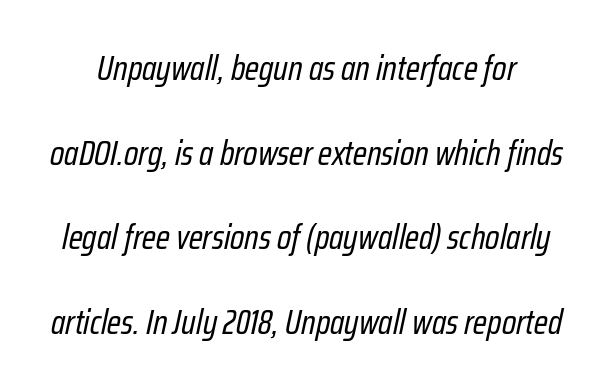
The image shows 35 px regular-weight, condensed type, italic (leaning right); set loose line spacing (2.42x), normal letter spacing, not underlined; low stroke contrast and a medium x-height.
